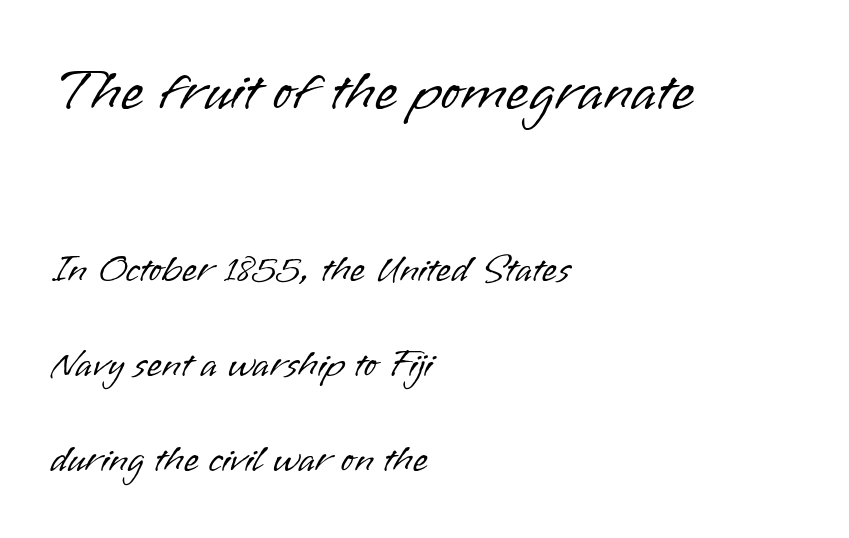
Q: Is the text bold? A: No.
Q: Is the text italic (slanted)? A: Yes.
Q: Is the typeface a serif or a sans-serif typeface? A: Sans-serif.
Q: Is the text underlined? A: No.
Q: How is the paragraph aligned? A: Left-aligned.
Q: Is the spacing between letters normal or unusually wide? A: Normal.
Q: Is the spacing between lines tight, normal or loose? A: Loose.
Q: Which block of text is set in a larger size, the first (top) or the second (bottom)? A: The first (top) one.
Q: Width (condensed, normal, or wide)? A: Normal.
Q: Stroke contrast? A: Low.
Q: x-height? A: Small.
Q: Monospaced? A: No.
